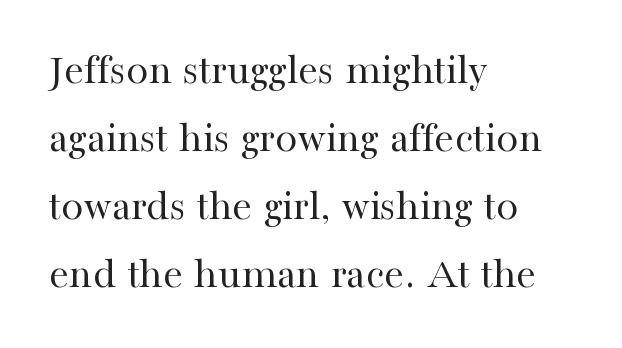
{"serif": "yes", "italic": "no", "bold": "no", "weight": "regular", "width": "normal", "stroke_contrast": "high", "x_height": "medium", "monospaced": "no", "underline": "no", "align": "left", "line_spacing": "normal", "line_spacing_ratio": 1.51, "letter_spacing": "normal", "letter_spacing_em": 0.0, "glyph_px": 45}
